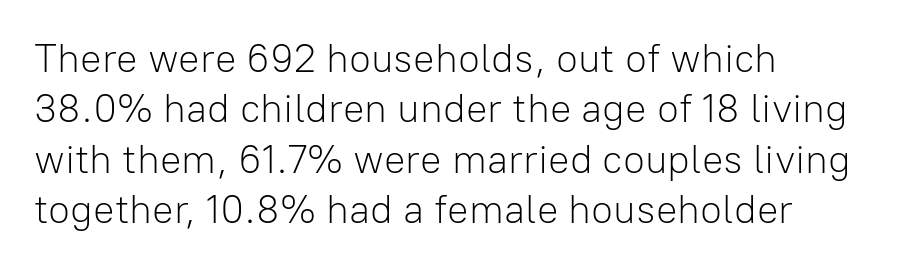
Q: Is the text bold? A: No.
Q: Is the text italic (slanted)? A: No, it is upright.
Q: Is the typeface a serif or a sans-serif typeface? A: Sans-serif.
Q: Is the text underlined? A: No.
Q: How is the paragraph aligned? A: Left-aligned.
Q: Is the spacing between letters normal or unusually wide? A: Normal.
Q: Is the spacing between lines tight, normal or loose? A: Normal.
Q: Width (condensed, normal, or wide)? A: Normal.
Q: Stroke contrast? A: Low.
Q: x-height? A: Medium.
Q: Monospaced? A: No.
